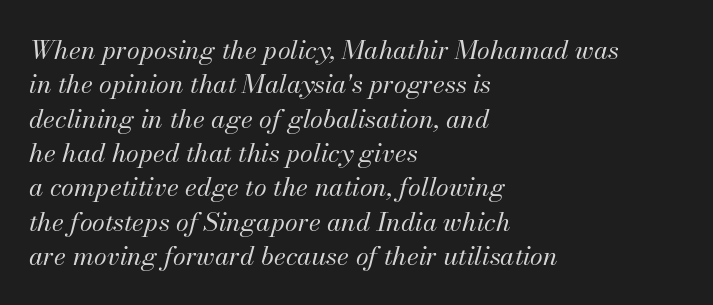
Heaviness? Minimal to ordinary, like unemphasized prose. Between one letter and the next there's only the usual sliver of space. The axis of the letterforms is tilted away from vertical. Regarding leading, the lines here are spaced in the standard way. Decoration check: the copy has no underline.
